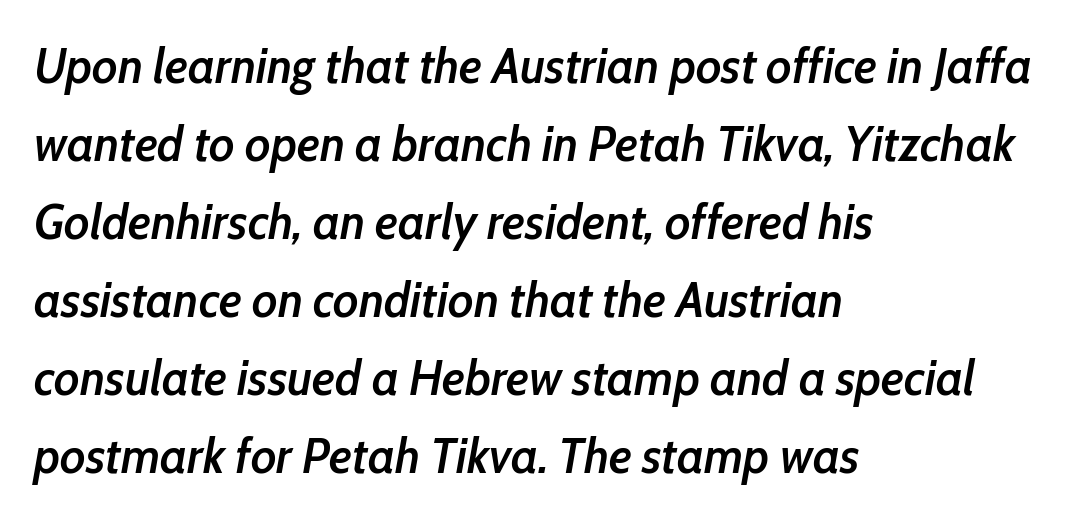
The image shows 50 px semibold, condensed type, italic (leaning right); set left-aligned, normal line spacing (1.56x), normal letter spacing, not underlined; low stroke contrast and a medium x-height.
